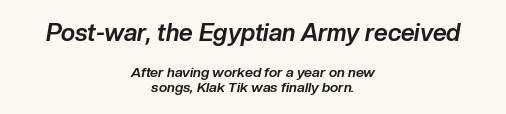
Q: Is the text bold? A: Yes.
Q: Is the text italic (slanted)? A: Yes, it leans right by about 10 degrees.
Q: Is the text underlined? A: No.
Q: How is the paragraph aligned? A: Centered.
Q: Is the spacing between letters normal or unusually wide? A: Normal.
Q: Is the spacing between lines tight, normal or loose? A: Tight.
Q: Which block of text is set in a larger size, the first (top) or the second (bottom)? A: The first (top) one.
